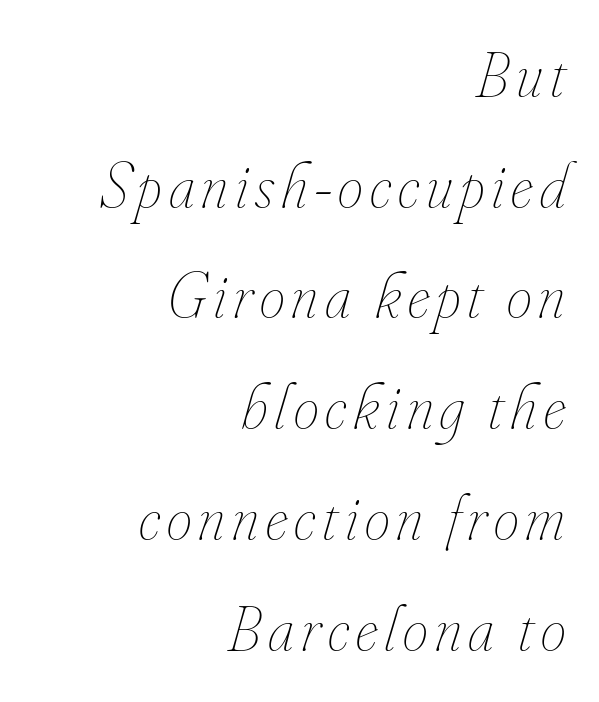
The image shows 64 px thin, condensed type, italic (leaning right); set right-aligned, line spacing 1.73x, not underlined; low stroke contrast and a small x-height.
